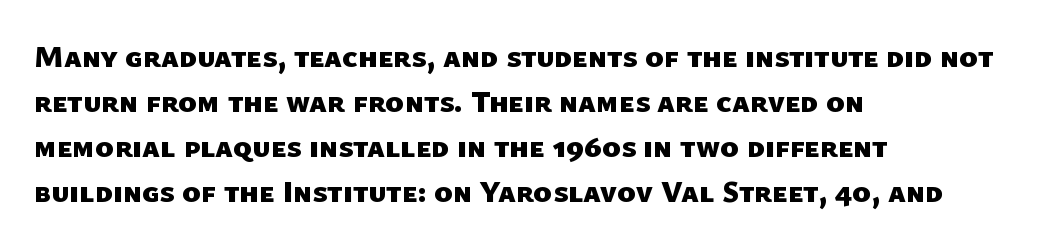
The image shows 31 px heavy sans-serif type; set left-aligned, normal line spacing (1.45x), normal letter spacing, not underlined; low stroke contrast and a medium x-height.
